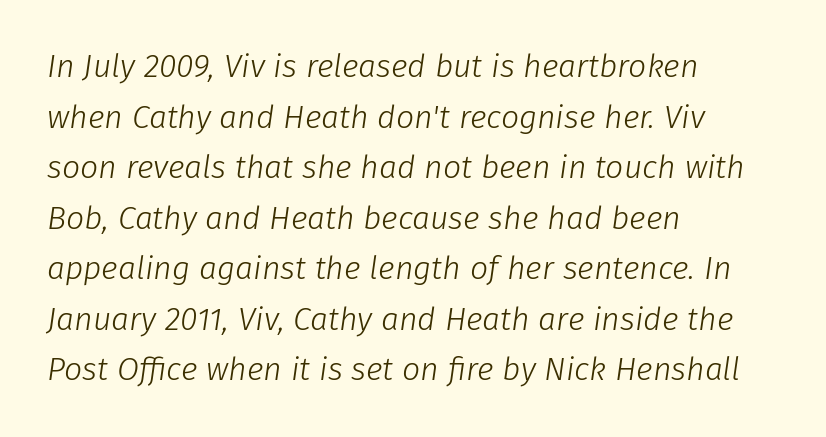
Looking at the ascenders, they clearly lean. Ink coverage per letter is moderate at most. In CSS terms this would be text-align: left. Observe the ordinary spacing: letters are neighbours, not strangers.
